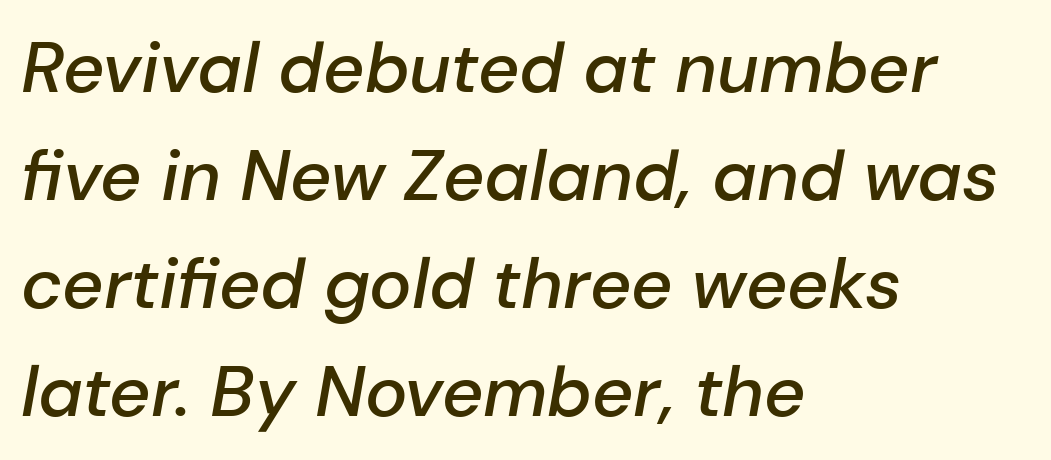
{"italic": "yes", "lean": "right", "slant_degrees": 10, "bold": "semi", "weight": "semibold", "width": "normal", "stroke_contrast": "low", "x_height": "medium", "monospaced": "no", "underline": "no", "align": "left", "line_spacing": "normal", "line_spacing_ratio": 1.52, "letter_spacing": "normal", "letter_spacing_em": 0.0, "glyph_px": 71}
